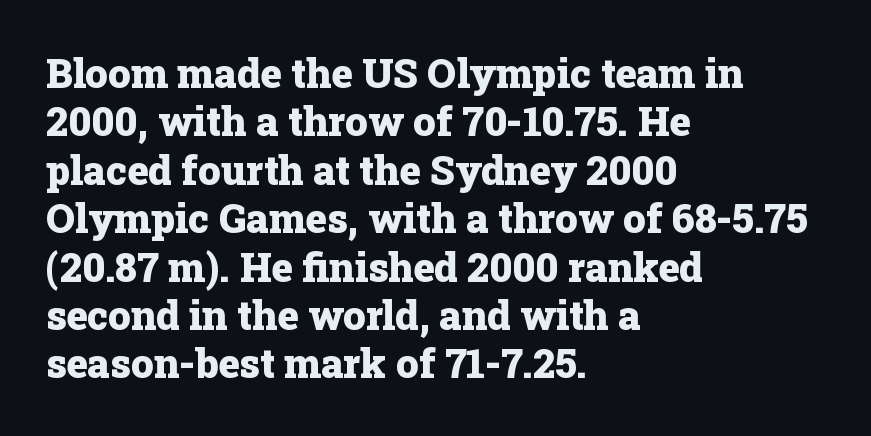
The image shows 40 px heavy serif type, upright; set left-aligned, line spacing 1.21x, normal letter spacing, not underlined; low stroke contrast and a medium x-height.
